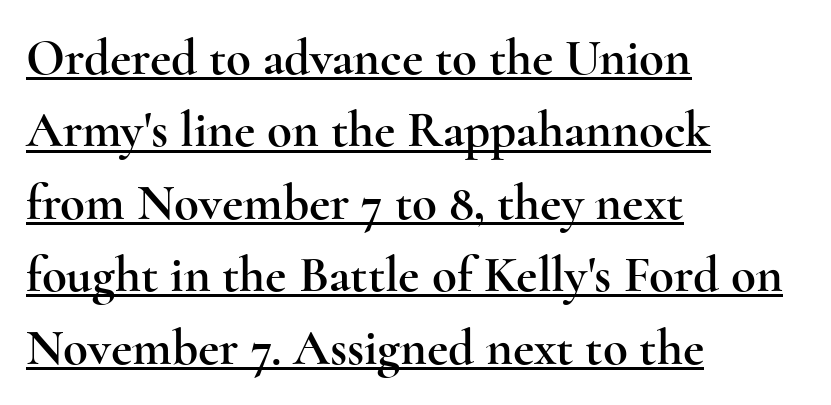
Ordinary non-slanted type is in use. Regarding serifs, this sample has them. Compared with typical body copy, the letter spacing here is the same. In designer terms, the underline attribute is active on this setting.
